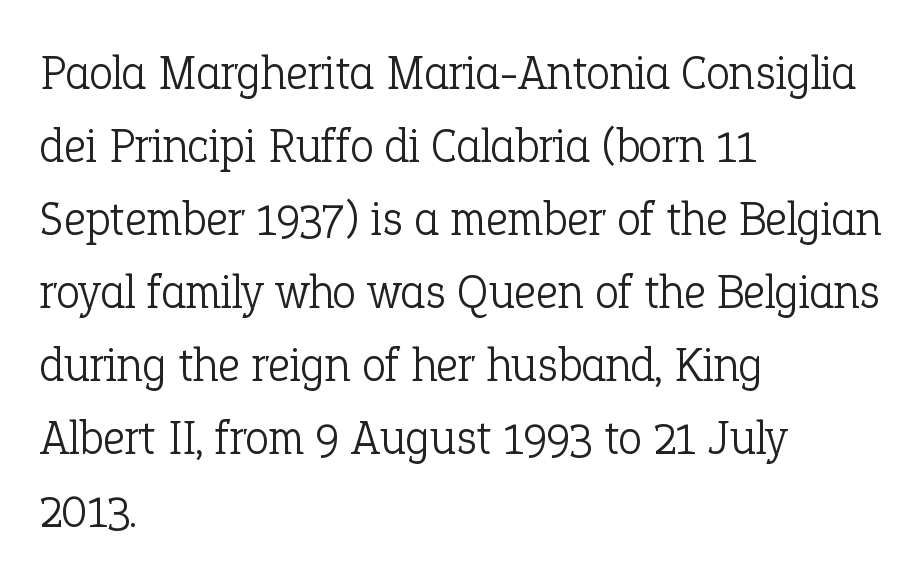
Alignment: flush left. The rendering uses a moderate line-height, typical for paragraphs. Weight: not bold — regular or lighter. The letters sit at their default tracking, neither squeezed nor spread. Underlining? Definitely not there.
